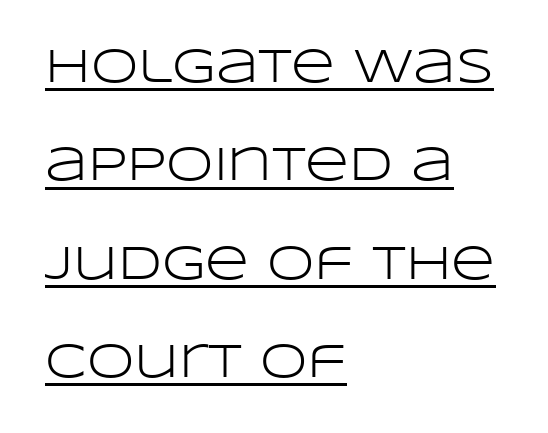
The image shows 48 px light, wide sans-serif type, upright; set left-aligned, loose line spacing (2.05x), normal letter spacing, underlined; low stroke contrast and a large x-height.
